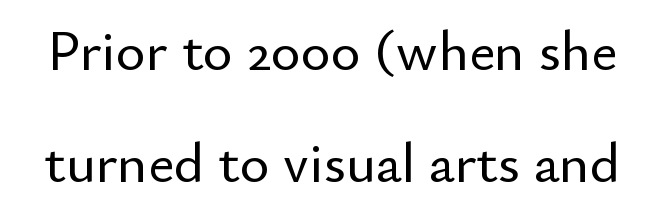
The image shows 57 px sans-serif type, upright; set loose line spacing (1.96x), normal letter spacing, not underlined; low stroke contrast and a small x-height.
